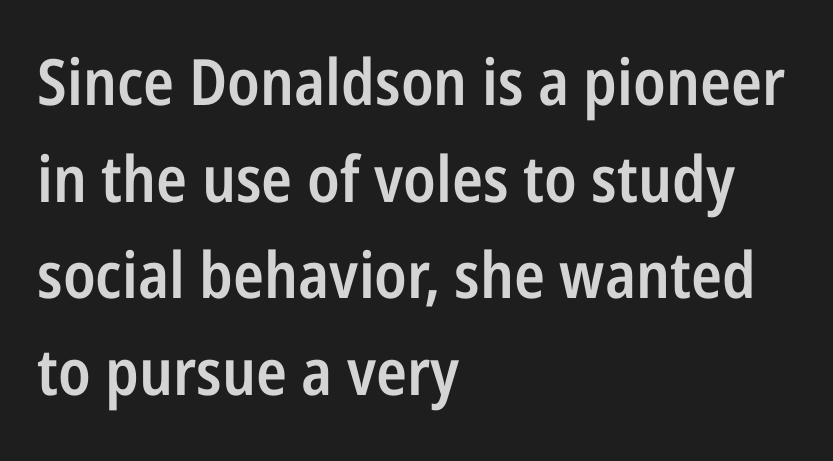
In terms of letterform style, serifs are entirely absent. Posture: upright roman. The letters sit at their default tracking, neither squeezed nor spread. Leftover space on each line is placed entirely after the last word. Note the varied advance widths — an 'i' is clearly narrower than an 'm'.
